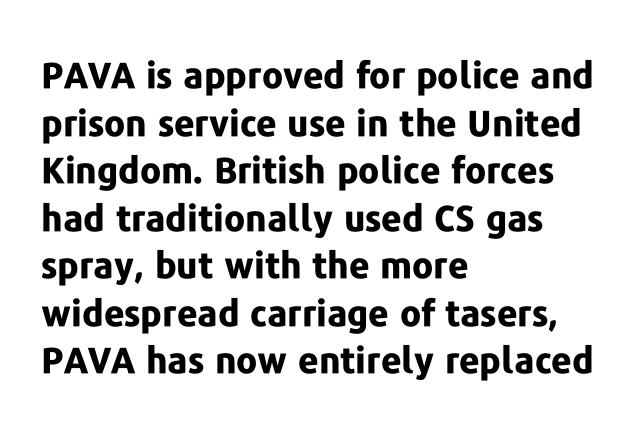
Does extra space separate the letters? No, they use regular spacing. One glance says typical: line gaps are just what's usual. A roman cut, with each character standing at attention. Look at the stroke-to-counter ratio: heavy, a bold. You could not count columns in this text — the font is proportionally spaced. A classic flush-left, rag-right setting is used for this passage.
